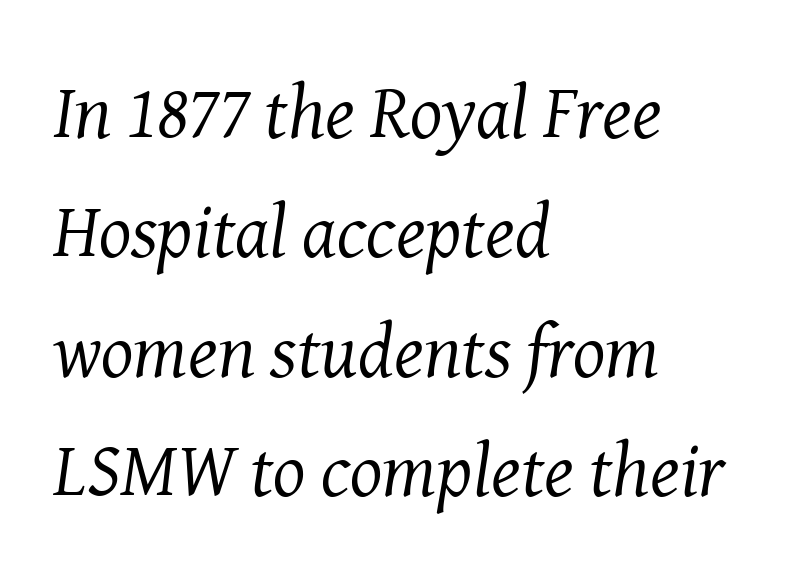
Q: Is the text bold? A: No.
Q: Is the text italic (slanted)? A: Yes, it leans right by about 8 degrees.
Q: Is the typeface a serif or a sans-serif typeface? A: Serif.
Q: Is the text underlined? A: No.
Q: How is the paragraph aligned? A: Left-aligned.
Q: Is the spacing between letters normal or unusually wide? A: Normal.
Q: Is the spacing between lines tight, normal or loose? A: Normal.
Q: Width (condensed, normal, or wide)? A: Normal.
Q: Stroke contrast? A: Medium.
Q: x-height? A: Medium.
Q: Monospaced? A: No.
